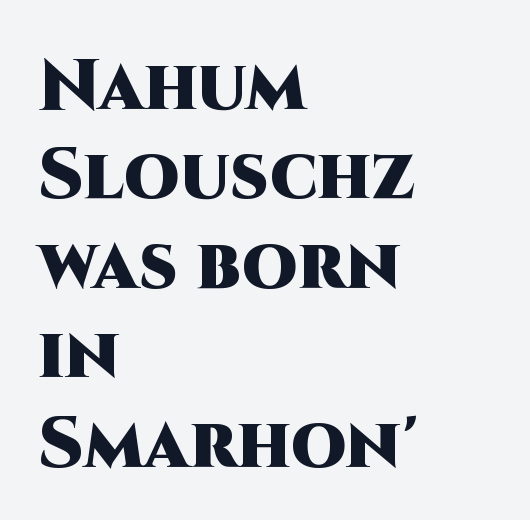
{"serif": "no", "italic": "no", "bold": "yes", "weight": "heavy", "width": "normal", "stroke_contrast": "high", "x_height": "large", "monospaced": "no", "underline": "no", "align": "left", "line_spacing": "normal", "line_spacing_ratio": 1.26, "letter_spacing": "normal", "letter_spacing_em": 0.0, "glyph_px": 71}
